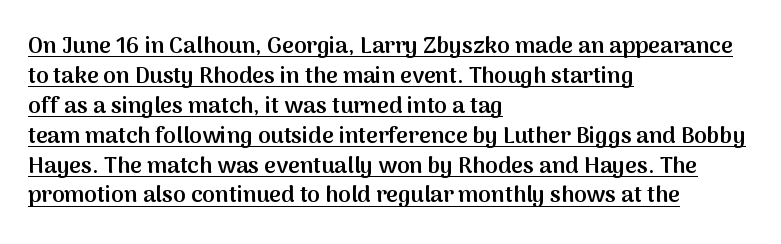
{"italic": "no", "bold": "semi", "underline": "yes", "align": "left", "line_spacing": "normal", "line_spacing_ratio": 1.3, "letter_spacing": "normal", "letter_spacing_em": 0.0, "glyph_px": 23}
